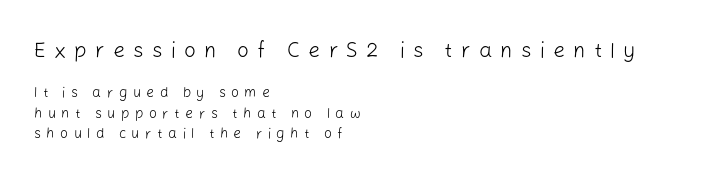
The letters in the upper block stand taller than those in the block below. The letterforms sit at book weight or below. Substantial extra tracking has been applied to these lines. The block of text has a typical density, with ordinary space between rows. The rag falls on the right side of this text block. The space beneath each line is pristine and unruled.
